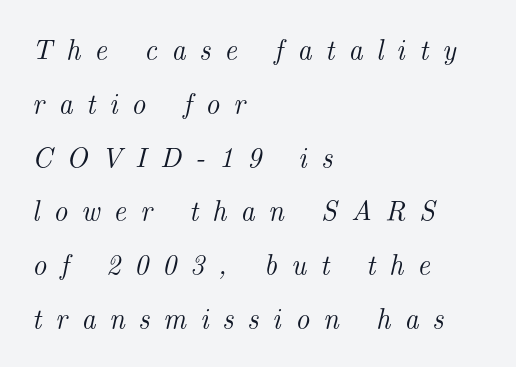
The image shows 28 px serif type, italic (leaning right); set left-aligned, loose line spacing (1.92x), unusually wide letter spacing (+0.49 em), not underlined; medium stroke contrast and a small x-height.
